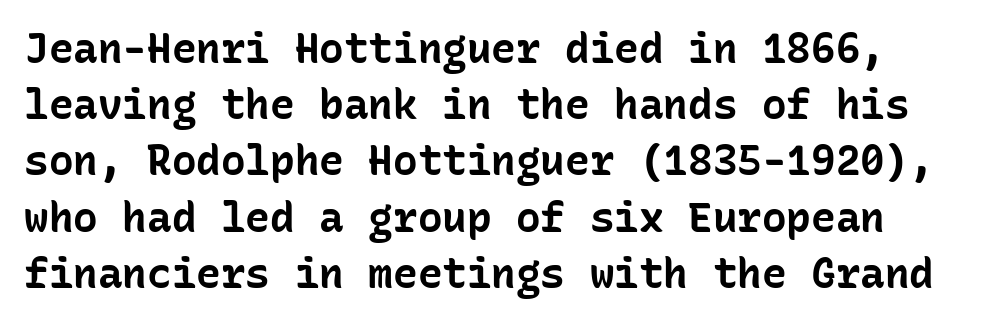
Q: Is the text bold? A: Yes.
Q: Is the text italic (slanted)? A: No, it is upright.
Q: Is the typeface a serif or a sans-serif typeface? A: Sans-serif.
Q: Is the text underlined? A: No.
Q: Is the spacing between letters normal or unusually wide? A: Normal.
Q: Is the spacing between lines tight, normal or loose? A: Normal.
Q: Width (condensed, normal, or wide)? A: Normal.
Q: Stroke contrast? A: Low.
Q: x-height? A: Medium.
Q: Monospaced? A: Yes.
